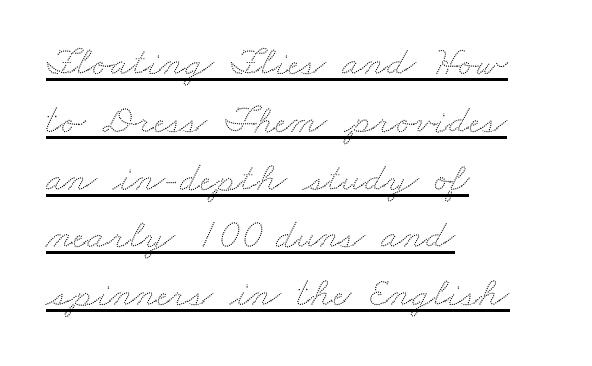
{"width": "wide", "stroke_contrast": "low", "x_height": "small", "monospaced": "no", "underline": "yes", "align": "left", "line_spacing": "normal", "line_spacing_ratio": 1.41, "letter_spacing": "normal", "letter_spacing_em": 0.0, "glyph_px": 41}
